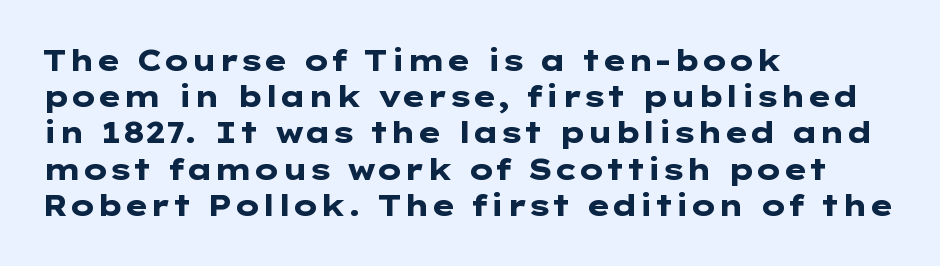
{"serif": "no", "italic": "no", "bold": "yes", "weight": "heavy", "width": "wide", "stroke_contrast": "low", "x_height": "medium", "underline": "no", "align": "left", "line_spacing": "normal", "line_spacing_ratio": 1.25, "letter_spacing": "normal", "letter_spacing_em": 0.0, "glyph_px": 29}
